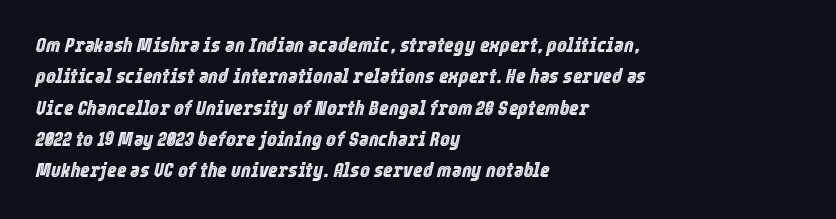
The image shows 21 px text type, italic (leaning right); set left-aligned, normal line spacing (1.49x), normal letter spacing, not underlined.
